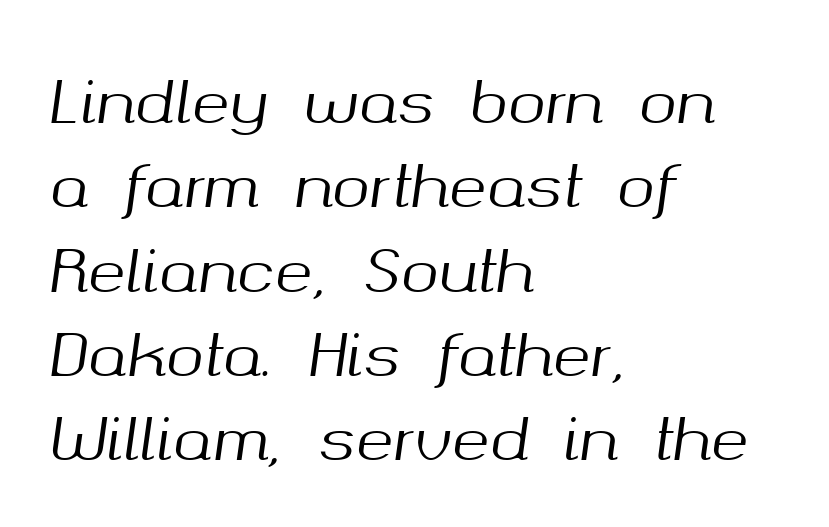
{"italic": "yes", "lean": "right", "slant_degrees": 8, "width": "normal", "stroke_contrast": "medium", "x_height": "medium", "monospaced": "no", "underline": "no", "align": "left", "line_spacing": "normal", "line_spacing_ratio": 1.48, "letter_spacing": "normal", "letter_spacing_em": 0.0, "glyph_px": 57}
